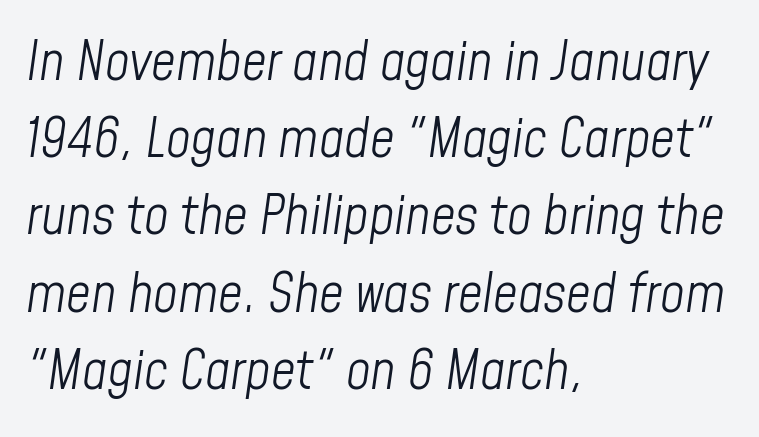
Q: Is the text bold? A: No.
Q: Is the text italic (slanted)? A: Yes, it leans right by about 8 degrees.
Q: Is the text underlined? A: No.
Q: How is the paragraph aligned? A: Left-aligned.
Q: Is the spacing between letters normal or unusually wide? A: Normal.
Q: Is the spacing between lines tight, normal or loose? A: Normal.
Q: Width (condensed, normal, or wide)? A: Condensed.
Q: Stroke contrast? A: Low.
Q: x-height? A: Medium.
Q: Monospaced? A: No.
